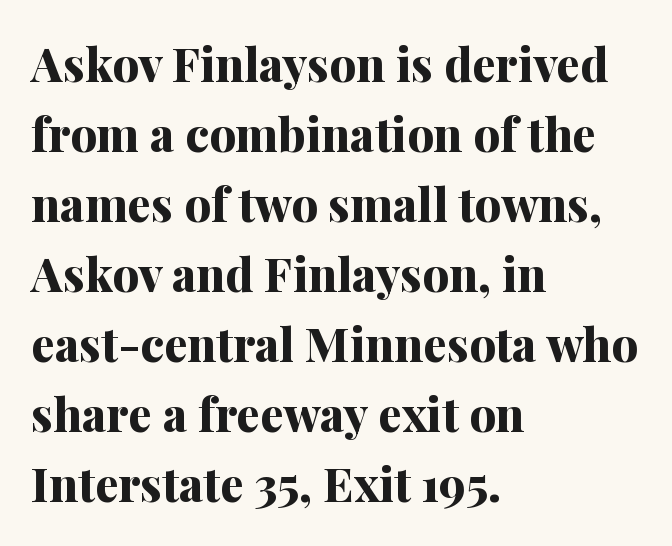
{"serif": "yes", "italic": "no", "bold": "yes", "weight": "bold", "width": "normal", "stroke_contrast": "medium", "x_height": "medium", "monospaced": "no", "underline": "no", "align": "left", "line_spacing": "normal", "line_spacing_ratio": 1.49, "letter_spacing": "normal", "letter_spacing_em": 0.0, "glyph_px": 47}
